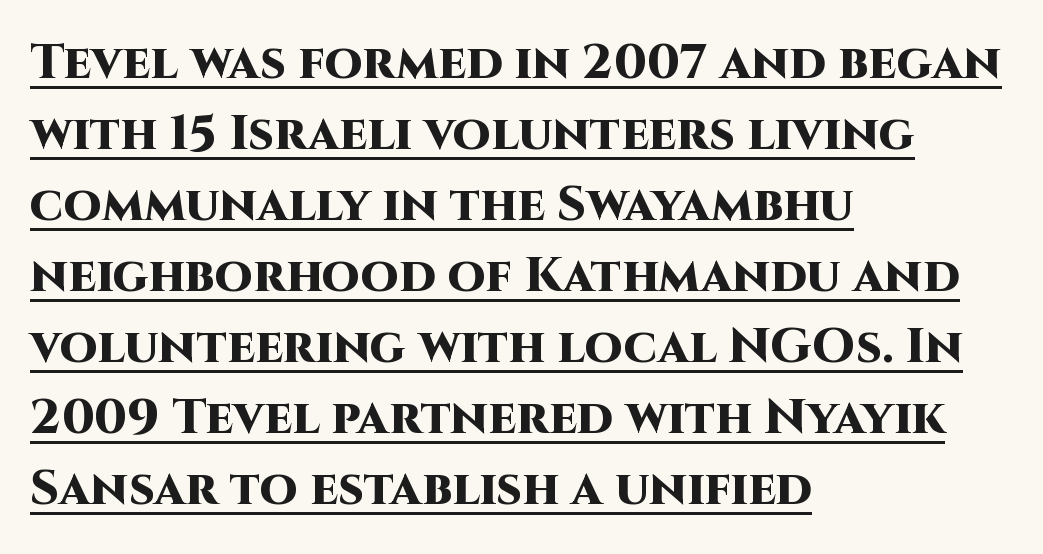
Glyph-to-glyph distance matches everyday printed text. Left-aligned paragraph, ragged on the right. Look at the stroke-to-counter ratio: heavy, a bold. The designer went with a sans here, leaving each stem footless. A typesetter would call this proportional, since set widths differ per character.
